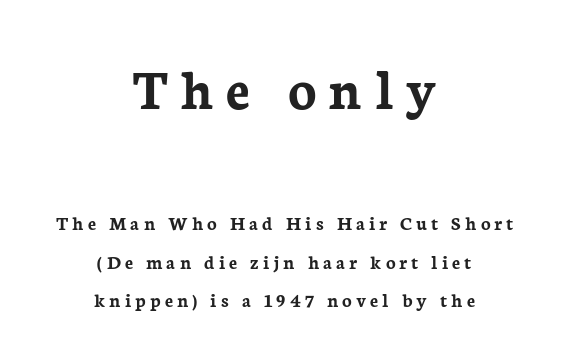
A dark, heavy texture on the line: the type is bold. This rendering widens character spacing well past its baseline value. When letters stand straight like this, we call the style roman or upright. Line spacing here is loose. Only glyphs here, with clear space below each row.
